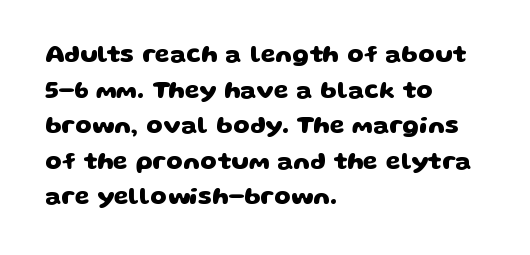
Q: Is the text bold? A: Yes.
Q: Is the text underlined? A: No.
Q: How is the paragraph aligned? A: Left-aligned.
Q: Is the spacing between letters normal or unusually wide? A: Normal.
Q: Is the spacing between lines tight, normal or loose? A: Normal.
